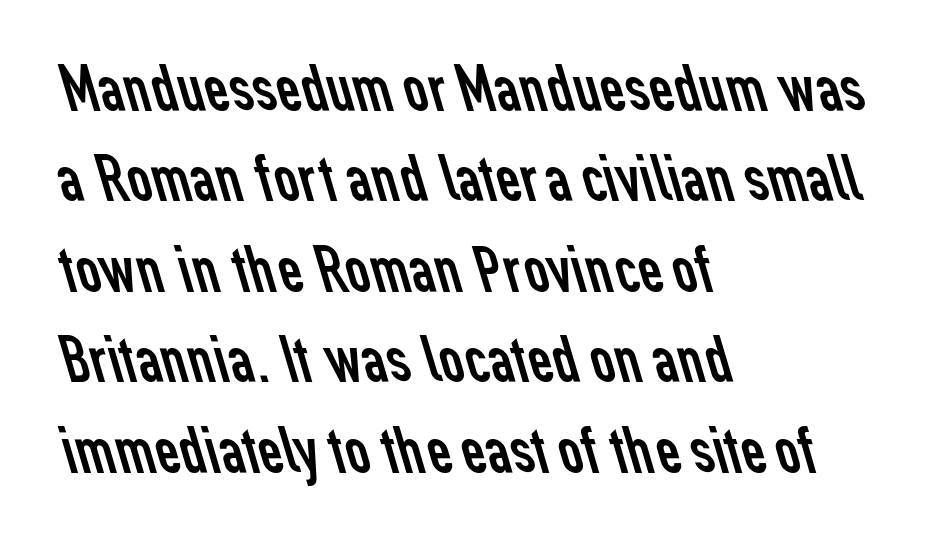
The image shows 68 px regular-weight sans-serif type; set left-aligned, normal line spacing (1.33x), normal letter spacing, not underlined; low stroke contrast and a medium x-height.
